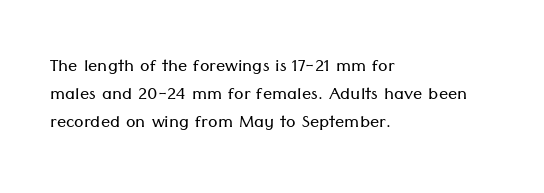
Italic: no, the glyphs are upright roman. Typeset ragged right — the left edge is the straight one. The gaps between neighbouring characters are ordinary and unremarkable. No letter is thick-stroked: the sample isn't bold. Lines of text with bare space underneath.
